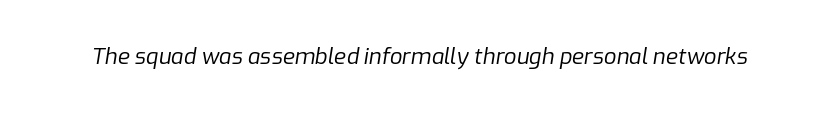
Unmarked baselines from the first word to the last. The font sits on the lighter half of the weight spectrum, regular included. Characters are canted at an angle relative to the baseline's perpendicular. Caption: standard tracking, unaltered.
